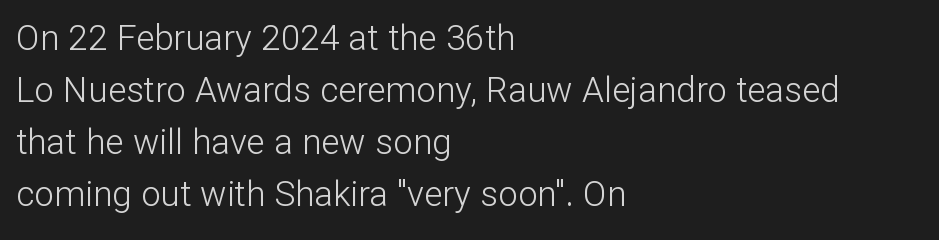
The image shows 35 px light sans-serif type, upright; set left-aligned, normal line spacing (1.49x), normal letter spacing, not underlined; low stroke contrast and a medium x-height.
